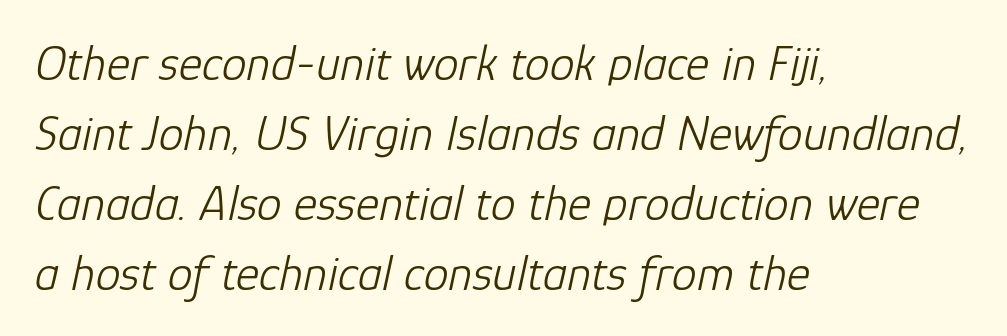
The image shows 50 px light type, italic (leaning right); set left-aligned, normal line spacing (1.4x), normal letter spacing, not underlined; low stroke contrast and a medium x-height.
